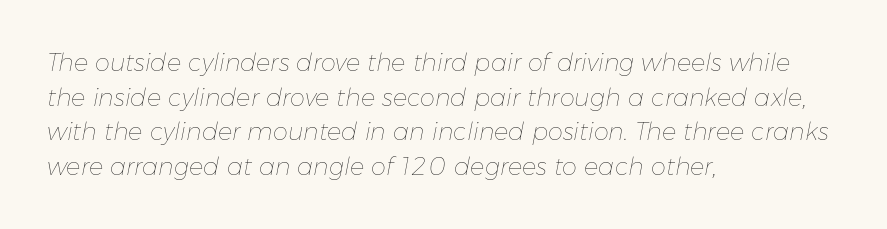
Q: Is the text bold? A: No.
Q: Is the text italic (slanted)? A: Yes, it leans right by about 11 degrees.
Q: Is the text underlined? A: No.
Q: How is the paragraph aligned? A: Left-aligned.
Q: Is the spacing between letters normal or unusually wide? A: Normal.
Q: Is the spacing between lines tight, normal or loose? A: Normal.
